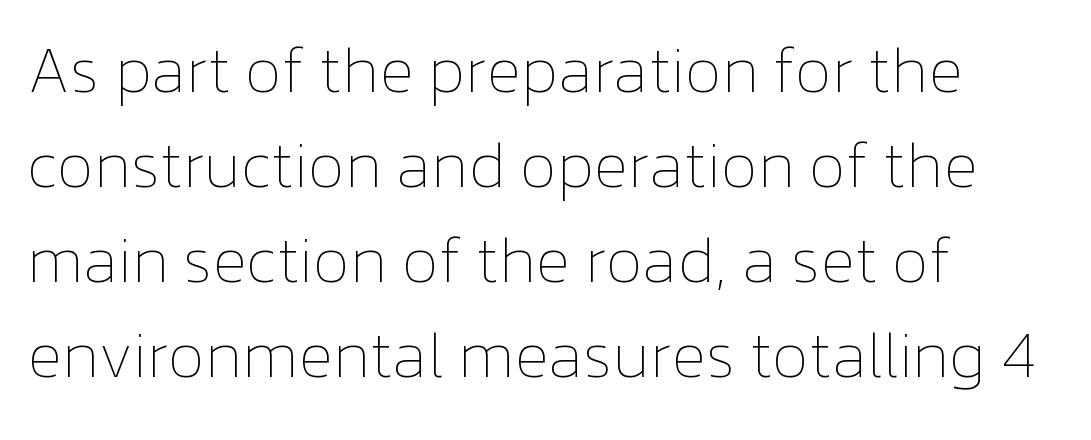
{"italic": "no", "bold": "no", "weight": "thin", "width": "normal", "stroke_contrast": "low", "x_height": "medium", "monospaced": "no", "underline": "no", "align": "left", "line_spacing": "normal", "line_spacing_ratio": 1.46, "letter_spacing": "normal", "letter_spacing_em": 0.0, "glyph_px": 65}
